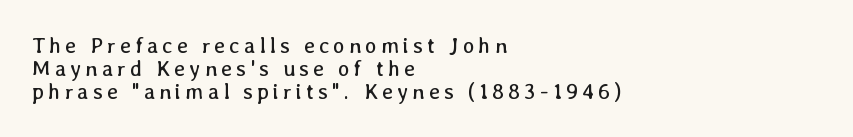
The image shows 22 px text type, upright; set left-aligned, tight line spacing (1.04x), not underlined.
